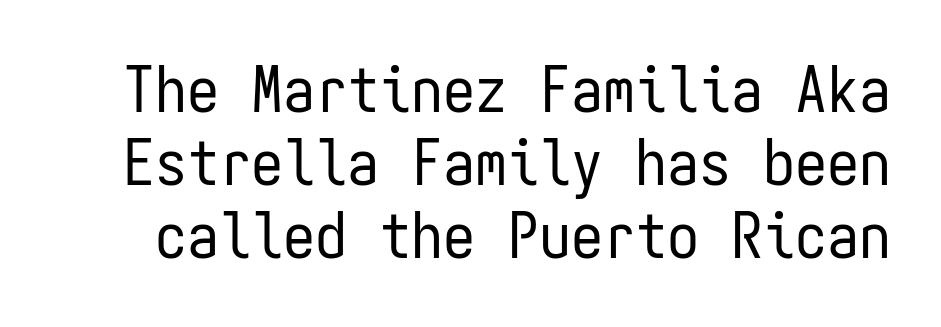
Q: Is the text bold? A: No.
Q: Is the text italic (slanted)? A: No, it is upright.
Q: Is the typeface a serif or a sans-serif typeface? A: Sans-serif.
Q: Is the text underlined? A: No.
Q: Is the spacing between letters normal or unusually wide? A: Normal.
Q: Is the spacing between lines tight, normal or loose? A: Tight.
Q: Width (condensed, normal, or wide)? A: Condensed.
Q: Stroke contrast? A: Low.
Q: x-height? A: Medium.
Q: Monospaced? A: Yes.
